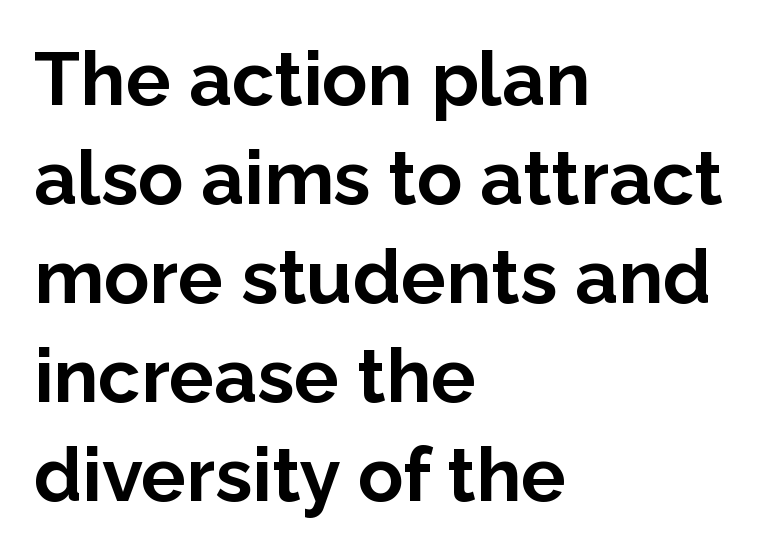
The image shows 75 px bold sans-serif type, upright; set left-aligned, normal line spacing (1.32x), normal letter spacing, not underlined; low stroke contrast and a medium x-height.
